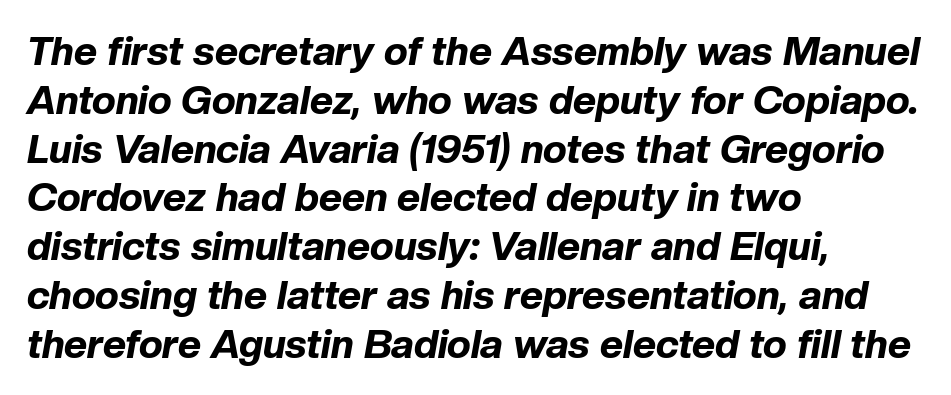
The image shows 40 px bold type, italic (leaning right); set left-aligned, line spacing 1.22x, normal letter spacing, not underlined; low stroke contrast and a medium x-height.
